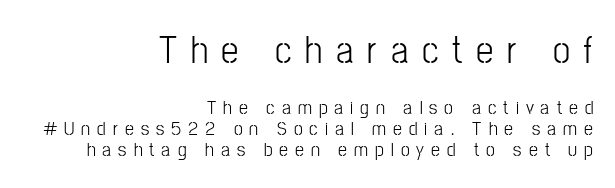
Q: Is the text bold? A: No.
Q: Is the text italic (slanted)? A: No, it is upright.
Q: Is the typeface a serif or a sans-serif typeface? A: Sans-serif.
Q: Is the text underlined? A: No.
Q: How is the paragraph aligned? A: Right-aligned.
Q: Is the spacing between letters normal or unusually wide? A: Unusually wide.
Q: Is the spacing between lines tight, normal or loose? A: Tight.
Q: Which block of text is set in a larger size, the first (top) or the second (bottom)? A: The first (top) one.
Q: Width (condensed, normal, or wide)? A: Condensed.
Q: Stroke contrast? A: Low.
Q: x-height? A: Medium.
Q: Monospaced? A: No.
